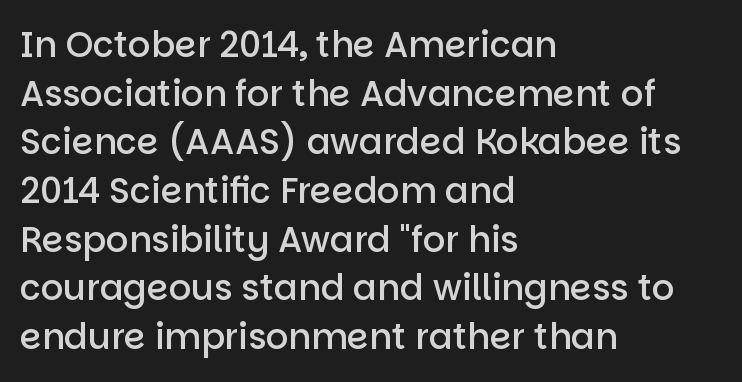
Serif or sans? Sans — the stroke terminals are bare. Upright lettering throughout. The block of text has a typical density, with ordinary space between rows. On the weight axis this lands at semibold, roughly 600. Here the designer chose a conventional face with non-uniform glyph widths. This rendering features lettering with no underline.
